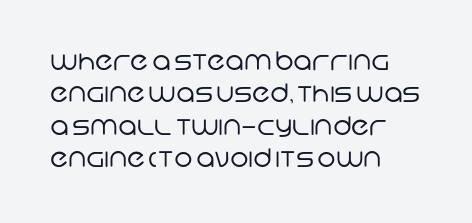
Q: Is the text bold? A: No.
Q: Is the text underlined? A: No.
Q: How is the paragraph aligned? A: Left-aligned.
Q: Is the spacing between letters normal or unusually wide? A: Normal.
Q: Is the spacing between lines tight, normal or loose? A: Normal.
